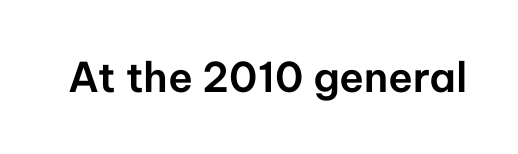
The image shows 41 px sans-serif type, upright; set normal letter spacing, not underlined; low stroke contrast and a medium x-height.
